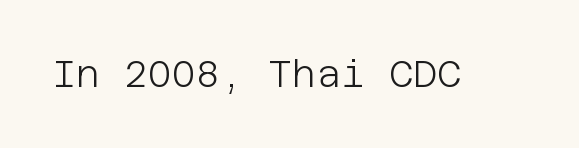
Grotesque or geometric, the face here clearly has no serifs. On a weight scale, this lands at 450 or below. Posture: vertical. Just letters on the line, the space beneath them empty. Tracking here is standard; glyphs follow each other at the usual distance.
